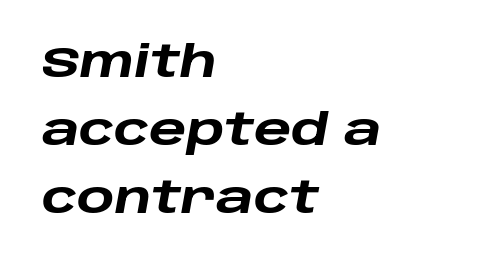
Q: Is the text bold? A: Yes.
Q: Is the text italic (slanted)? A: Yes, it leans right by about 10 degrees.
Q: Is the text underlined? A: No.
Q: How is the paragraph aligned? A: Left-aligned.
Q: Is the spacing between letters normal or unusually wide? A: Normal.
Q: Is the spacing between lines tight, normal or loose? A: Normal.
Q: Width (condensed, normal, or wide)? A: Wide.
Q: Stroke contrast? A: Low.
Q: x-height? A: Large.
Q: Monospaced? A: No.
